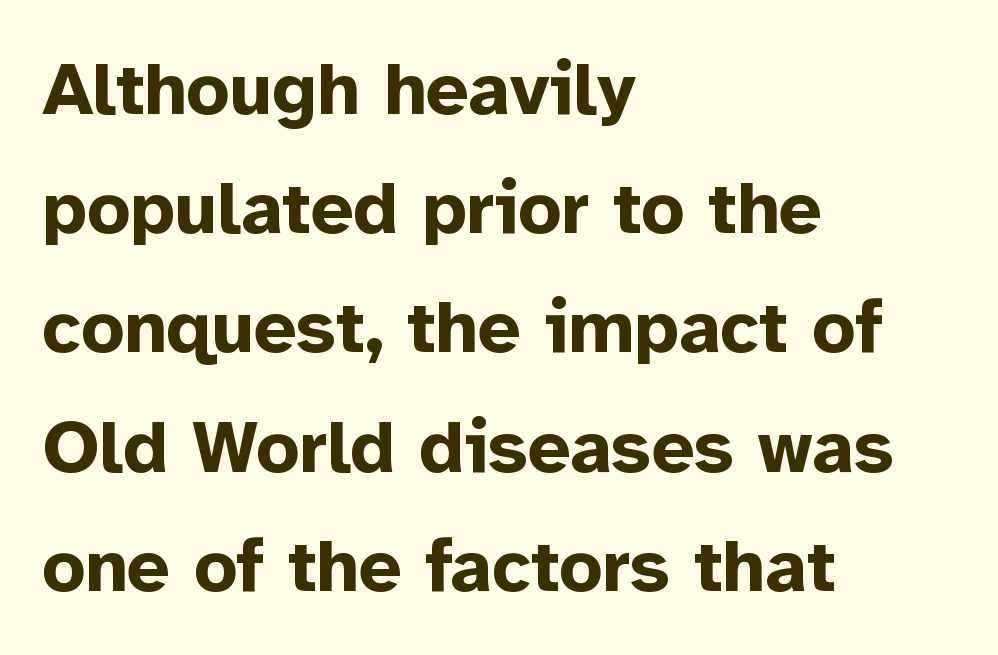
The image shows 75 px bold sans-serif type, upright; set left-aligned, normal line spacing (1.59x), normal letter spacing, not underlined; low stroke contrast and a medium x-height.
